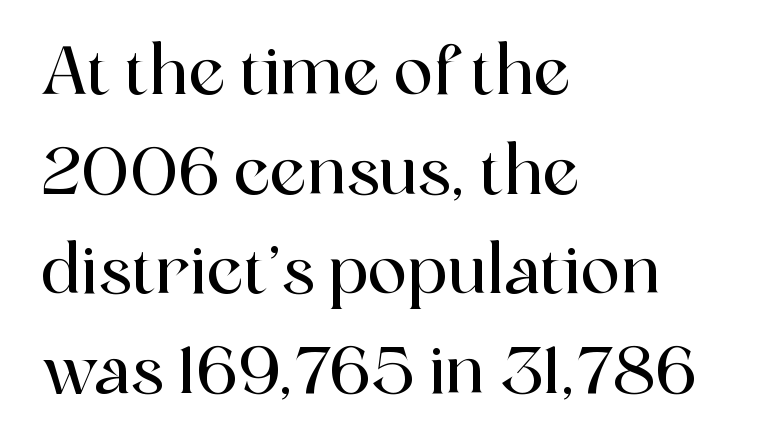
The image shows 66 px serif type, upright; set left-aligned, normal line spacing (1.51x), normal letter spacing, not underlined; a medium x-height.
